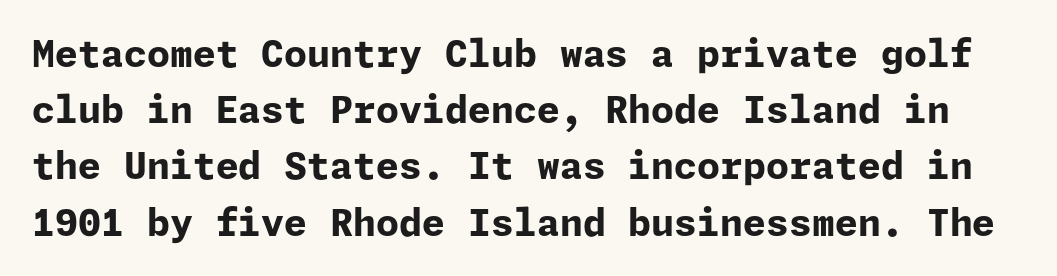
Q: Is the text bold? A: Yes.
Q: Is the text italic (slanted)? A: No, it is upright.
Q: Is the typeface a serif or a sans-serif typeface? A: Sans-serif.
Q: Is the text underlined? A: No.
Q: Is the spacing between letters normal or unusually wide? A: Normal.
Q: Is the spacing between lines tight, normal or loose? A: Normal.
Q: Width (condensed, normal, or wide)? A: Normal.
Q: Stroke contrast? A: Low.
Q: x-height? A: Medium.
